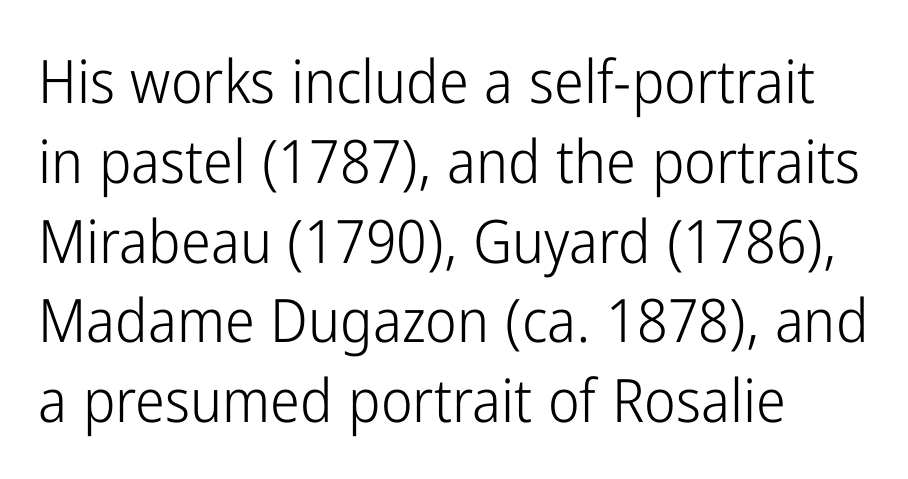
Q: Is the text bold? A: No.
Q: Is the text italic (slanted)? A: No, it is upright.
Q: Is the typeface a serif or a sans-serif typeface? A: Sans-serif.
Q: Is the text underlined? A: No.
Q: How is the paragraph aligned? A: Left-aligned.
Q: Is the spacing between letters normal or unusually wide? A: Normal.
Q: Is the spacing between lines tight, normal or loose? A: Normal.
Q: Width (condensed, normal, or wide)? A: Condensed.
Q: Stroke contrast? A: Low.
Q: x-height? A: Medium.
Q: Monospaced? A: No.
